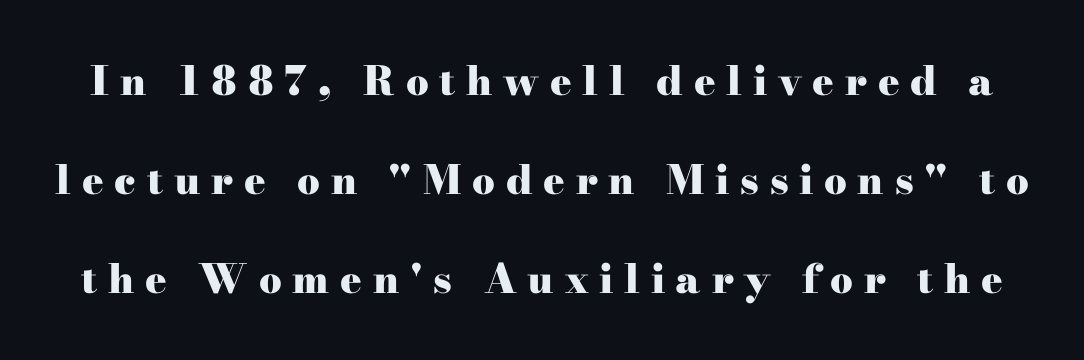
The image shows 40 px heavy, wide serif type, upright; set loose line spacing (2.48x), unusually wide letter spacing (+0.27 em), not underlined; high stroke contrast and a small x-height.
